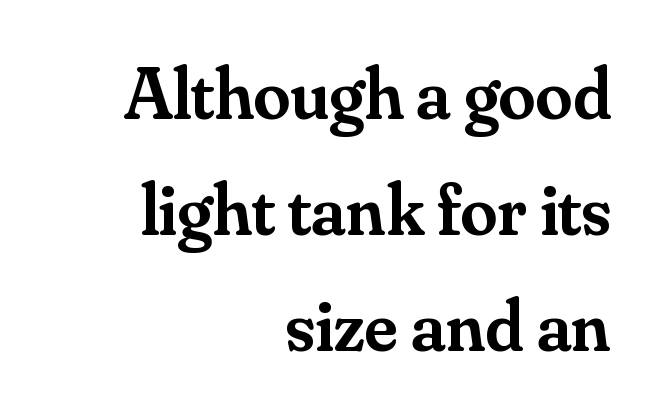
The image shows 74 px semibold serif type, upright; set right-aligned, normal line spacing (1.57x), normal letter spacing, not underlined; medium stroke contrast and a small x-height.
